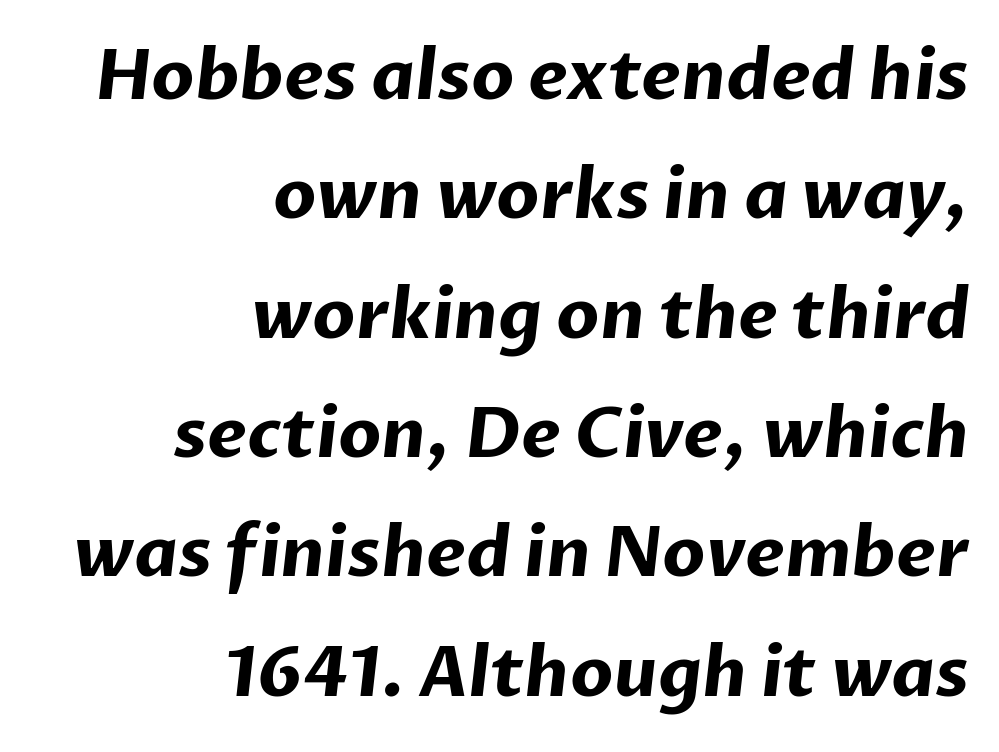
The image shows 69 px bold sans-serif type; set right-aligned, line spacing 1.73x, normal letter spacing, not underlined; low stroke contrast and a medium x-height.
